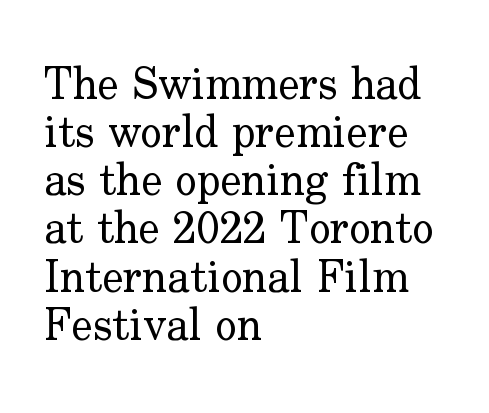
In terms of letterform style, serifs are clearly present. Here the designer chose a conventional face with non-uniform glyph widths. How are the letters spaced? Ordinarily, with no added tracking. Teacher's note: observe the even left margin — that is flush-left alignment. Reading down the column, the eye jumps only a short way to each next line. Weight: regular or lighter.
